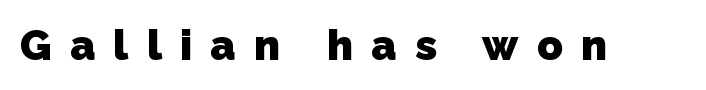
Is this a sans? Yes — the strokes have no serifs. The strip under each line holds only bare page. Varying glyph widths throughout — classic text-font behaviour. Weight check: bold — yes, fully. Someone cranked the tracking dial way up on this one.
